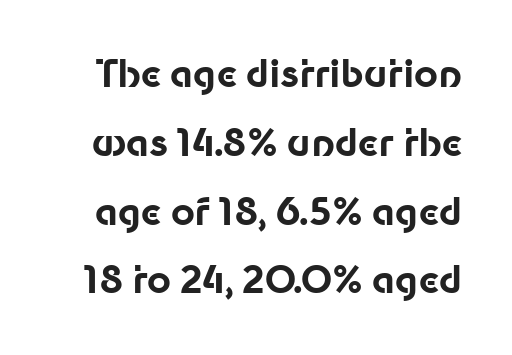
The image shows 37 px bold sans-serif type, upright; set line spacing 1.86x, normal letter spacing, not underlined; low stroke contrast and a medium x-height.
